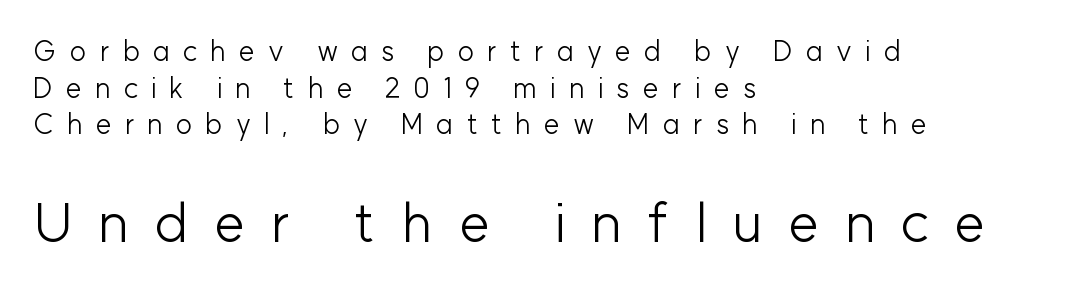
{"serif": "no", "italic": "no", "bold": "no", "weight": "light", "width": "normal", "stroke_contrast": "low", "x_height": "medium", "monospaced": "no", "underline": "no", "align": "left", "line_spacing": "normal", "line_spacing_ratio": 1.31, "letter_spacing": "wide", "letter_spacing_em": 0.47, "larger_block": "second", "size_ratio": 1.96, "glyph_px": 55}
